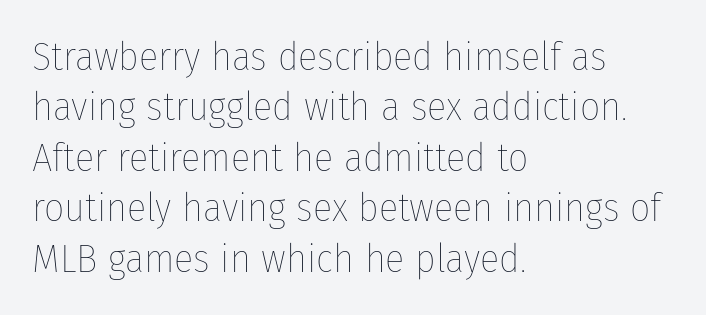
Teacher's note: observe the even left margin — that is flush-left alignment. Designer's note — italics off, roman on. The foot of each line stays bare and open. The rows are spaced the way most documents space them. Inter-character spacing is left at the font's built-in metrics. Looks like regular typesetting: each glyph gets only the width it needs.
